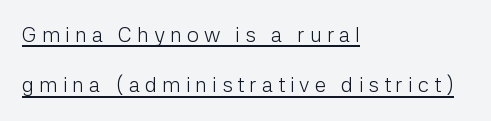
{"italic": "no", "bold": "no", "underline": "yes", "align": "left", "line_spacing": "loose", "line_spacing_ratio": 2.39, "letter_spacing": "wide", "letter_spacing_em": 0.24, "glyph_px": 21}
